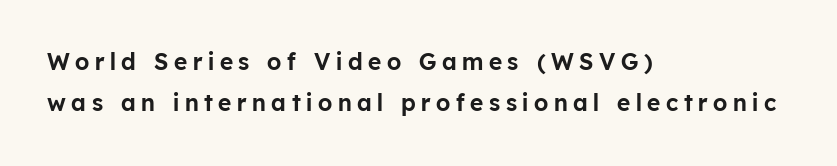
Someone cranked the tracking dial way up on this one. The specimen omits any rule beneath the text block's lines. These lines were composed using upright roman letters. This rendering uses left alignment, leaving the right contour irregular.
